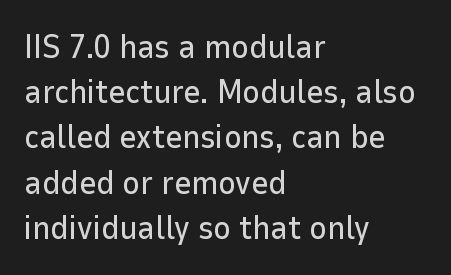
The image shows 33 px sans-serif type, upright; set left-aligned, normal line spacing (1.37x), normal letter spacing, not underlined; low stroke contrast and a medium x-height.
